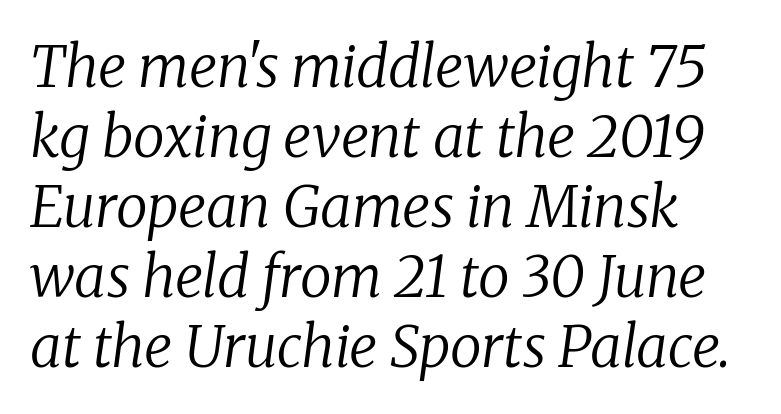
The image shows 57 px regular-weight serif type, italic (leaning right); set left-aligned, line spacing 1.23x, normal letter spacing, not underlined; low stroke contrast and a medium x-height.
